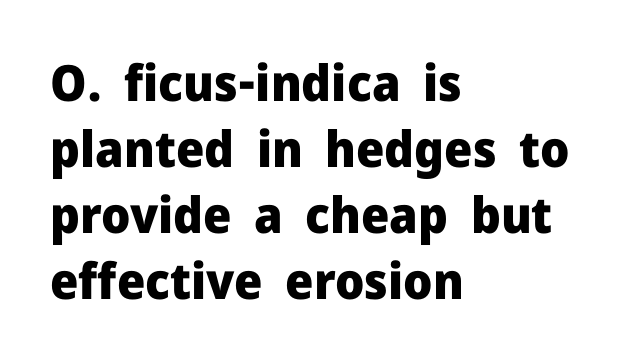
Q: Is the text bold? A: Yes.
Q: Is the text italic (slanted)? A: No, it is upright.
Q: Is the typeface a serif or a sans-serif typeface? A: Sans-serif.
Q: Is the text underlined? A: No.
Q: How is the paragraph aligned? A: Left-aligned.
Q: Is the spacing between letters normal or unusually wide? A: Normal.
Q: Is the spacing between lines tight, normal or loose? A: Normal.
Q: Width (condensed, normal, or wide)? A: Normal.
Q: Stroke contrast? A: Low.
Q: x-height? A: Medium.
Q: Monospaced? A: No.
